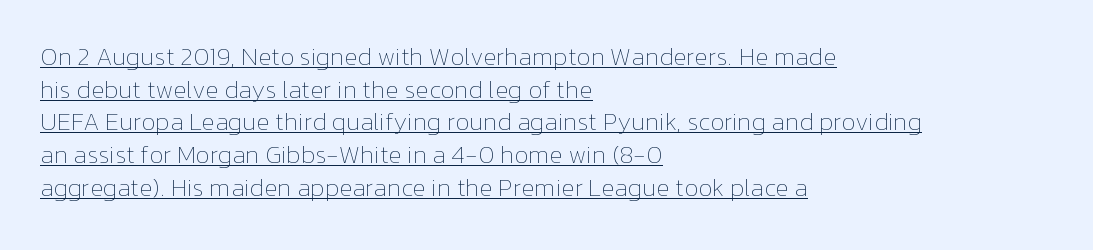
Weight class: somewhere from thin through regular. Check the space under the baseline: a stroke is drawn there. The space between consecutive lines is moderate. A roman cut, with each character standing at attention. Each line starts at the same left margin while the right side varies. No extra tracking has been applied to these lines.
